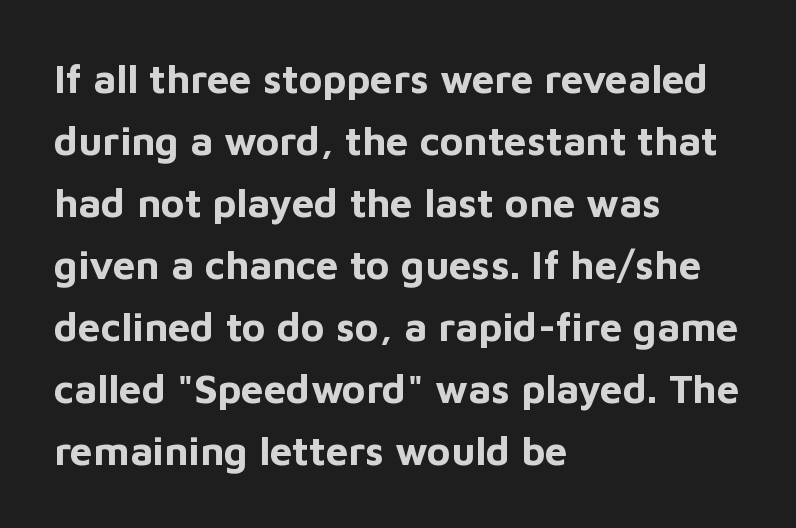
Q: Is the text bold? A: Yes.
Q: Is the text italic (slanted)? A: No, it is upright.
Q: Is the typeface a serif or a sans-serif typeface? A: Sans-serif.
Q: Is the text underlined? A: No.
Q: How is the paragraph aligned? A: Left-aligned.
Q: Is the spacing between letters normal or unusually wide? A: Normal.
Q: Is the spacing between lines tight, normal or loose? A: Normal.
Q: Width (condensed, normal, or wide)? A: Normal.
Q: Stroke contrast? A: Low.
Q: x-height? A: Medium.
Q: Monospaced? A: No.
